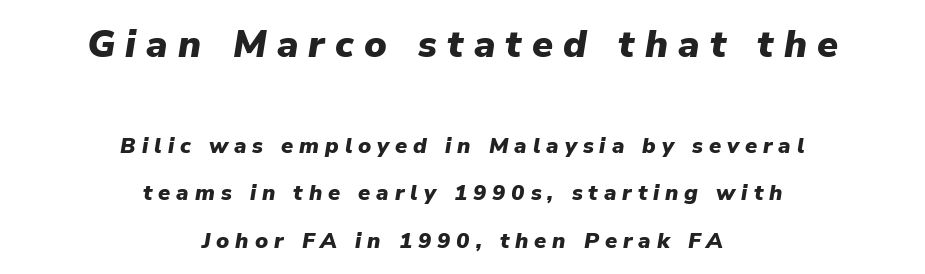
Rendered with sloped, italic letterforms. The passage shown begins with its larger block and ends with its smaller one. Spacing between characters has been opened up far beyond the box default. The line-height multiplier appears high, well above default.
